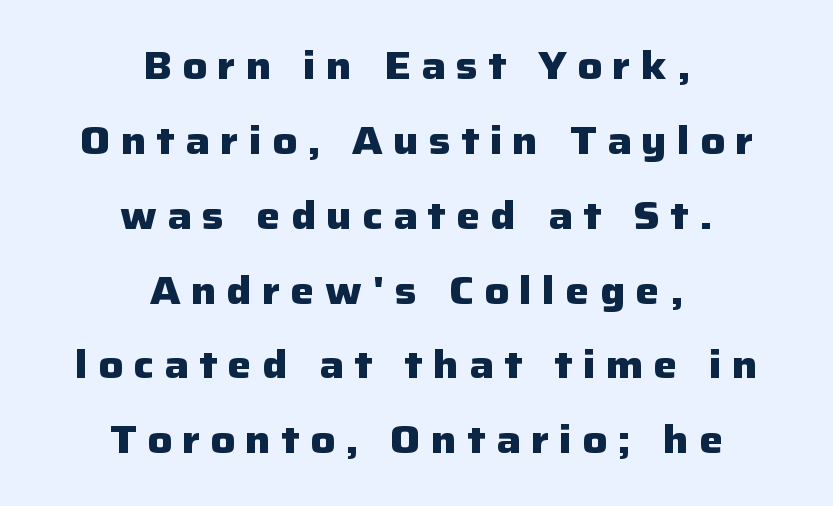
The image shows 38 px heavy sans-serif type, upright; set centered, loose line spacing (1.97x), unusually wide letter spacing (+0.27 em), not underlined; low stroke contrast and a medium x-height.
